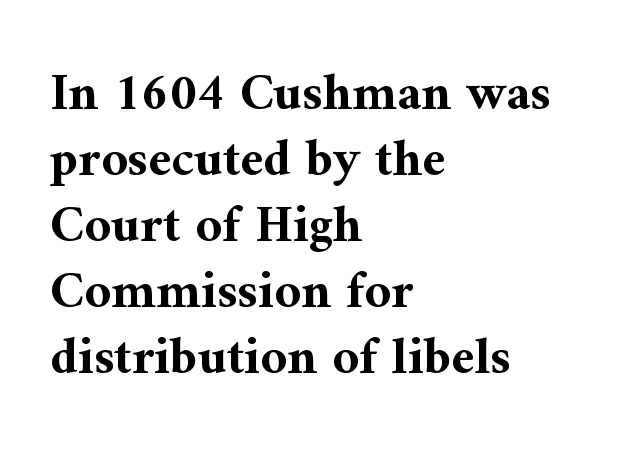
You'd pick this weight for a headline — it's a proper bold. If you drew a ruler down the left edge, every line would touch it. Observe the ordinary spacing: letters are neighbours, not strangers. The face used here is proportionally spaced, like ordinary book or web type. Any mark beneath the type? The region is blank.
